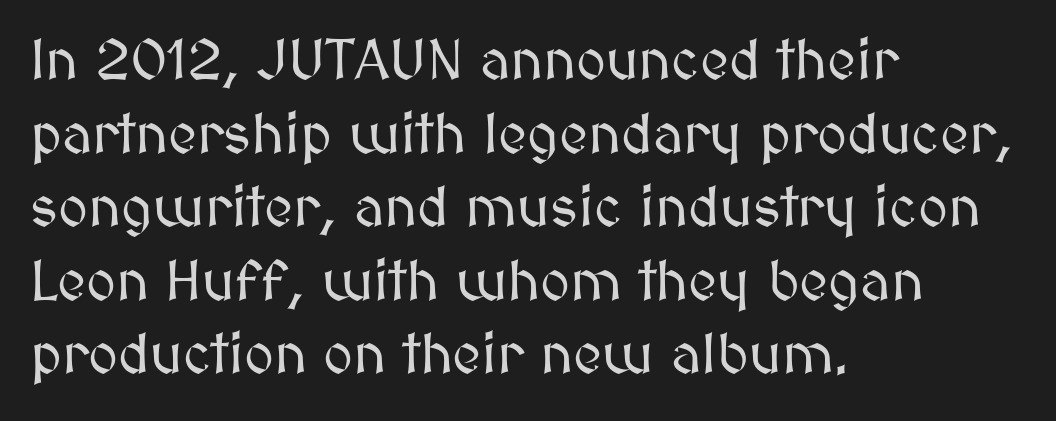
The zone under the glyphs is completely vacant. The rows are spaced the way most documents space them. Do the letters lean? They stand straight. Layout note: lines flush left. You could call the tracking neutral — neither tight nor loose.
